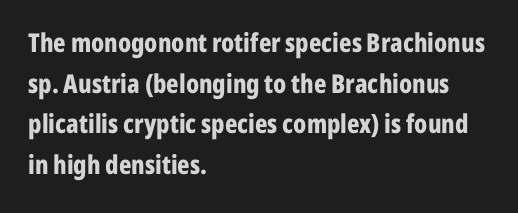
Q: Is the text bold? A: Yes.
Q: Is the text italic (slanted)? A: No, it is upright.
Q: Is the text underlined? A: No.
Q: How is the paragraph aligned? A: Left-aligned.
Q: Is the spacing between letters normal or unusually wide? A: Normal.
Q: Is the spacing between lines tight, normal or loose? A: Normal.
